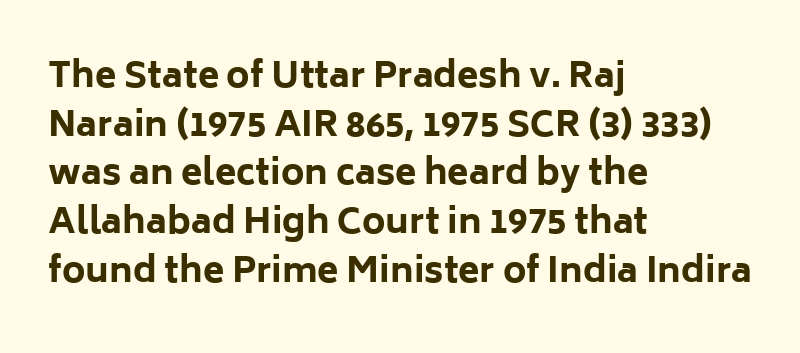
Q: Is the text bold? A: Yes.
Q: Is the text italic (slanted)? A: No, it is upright.
Q: Is the typeface a serif or a sans-serif typeface? A: Sans-serif.
Q: Is the text underlined? A: No.
Q: How is the paragraph aligned? A: Left-aligned.
Q: Is the spacing between letters normal or unusually wide? A: Normal.
Q: Is the spacing between lines tight, normal or loose? A: Normal.
Q: Width (condensed, normal, or wide)? A: Normal.
Q: Stroke contrast? A: Low.
Q: x-height? A: Medium.
Q: Monospaced? A: No.
